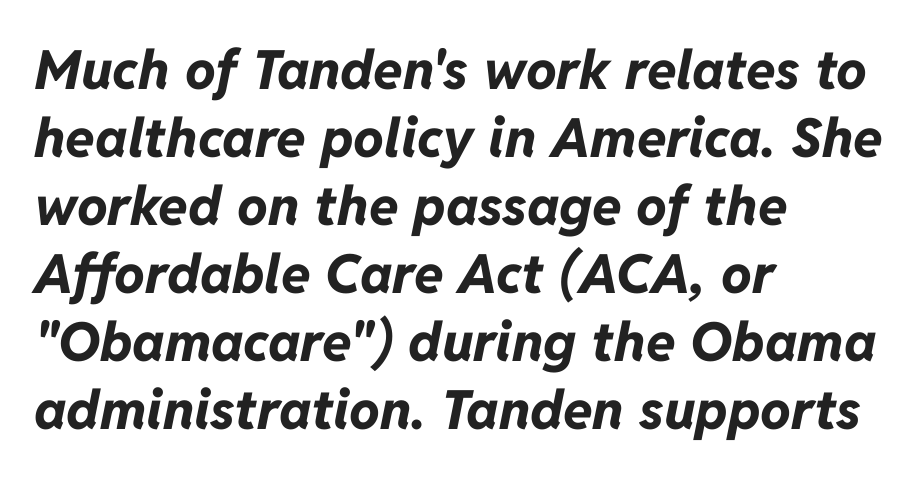
{"italic": "yes", "lean": "right", "slant_degrees": 11, "bold": "yes", "weight": "bold", "width": "normal", "stroke_contrast": "low", "x_height": "medium", "monospaced": "no", "underline": "no", "align": "left", "line_spacing": "normal", "line_spacing_ratio": 1.26, "letter_spacing": "normal", "letter_spacing_em": 0.0, "glyph_px": 54}
